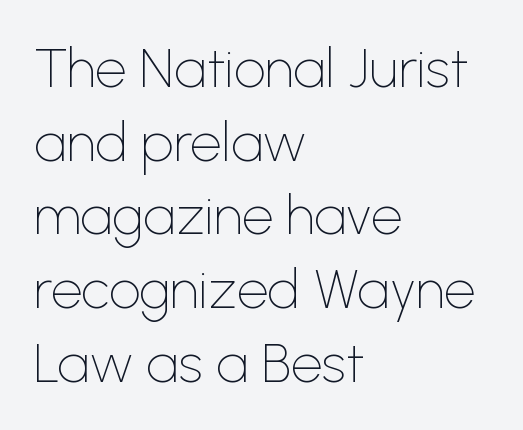
Q: Is the text bold? A: No.
Q: Is the text italic (slanted)? A: No, it is upright.
Q: Is the typeface a serif or a sans-serif typeface? A: Sans-serif.
Q: Is the text underlined? A: No.
Q: How is the paragraph aligned? A: Left-aligned.
Q: Is the spacing between letters normal or unusually wide? A: Normal.
Q: Is the spacing between lines tight, normal or loose? A: Normal.
Q: Width (condensed, normal, or wide)? A: Normal.
Q: Stroke contrast? A: Low.
Q: x-height? A: Medium.
Q: Monospaced? A: No.
